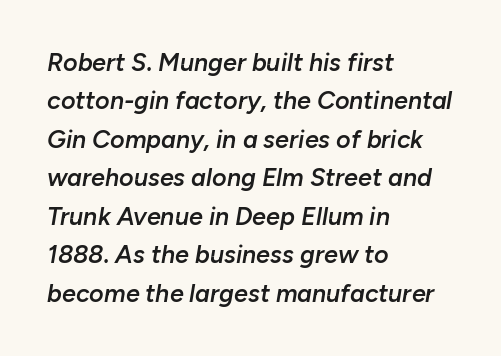
The glyphs are unaccompanied by any horizontal stroke below them. Emphasis-style slanted type is in use. Summary of vertical rhythm: regular, with standard interline spacing. The horizontal fit of the characters is conventional and even.
